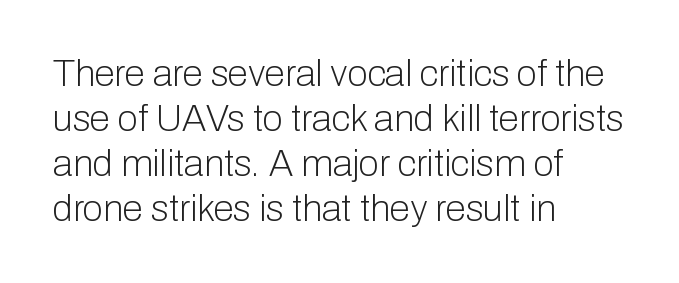
{"serif": "no", "italic": "no", "bold": "no", "weight": "light", "width": "normal", "stroke_contrast": "low", "x_height": "medium", "monospaced": "no", "underline": "no", "align": "left", "line_spacing_ratio": 1.22, "letter_spacing": "normal", "letter_spacing_em": 0.0, "glyph_px": 37}
